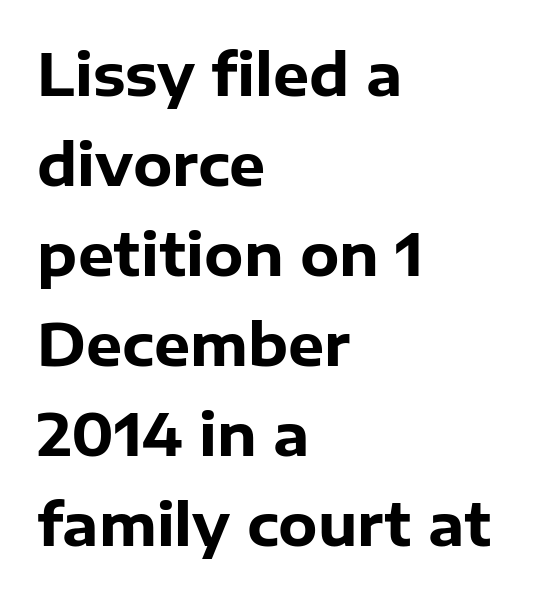
The image shows 57 px heavy sans-serif type, upright; set left-aligned, normal line spacing (1.58x), normal letter spacing, not underlined; low stroke contrast and a medium x-height.
